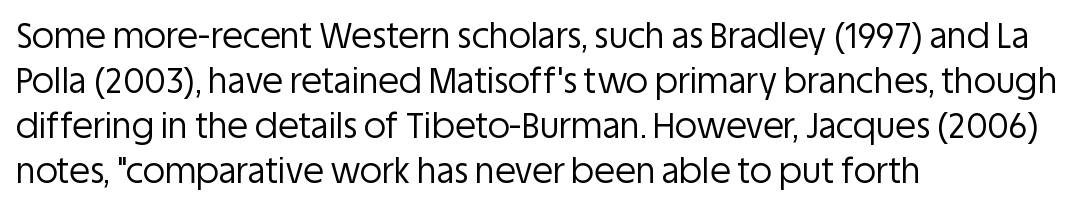
The image shows 34 px regular-weight sans-serif type, upright; set left-aligned, normal line spacing (1.32x), normal letter spacing, not underlined; low stroke contrast and a large x-height.
